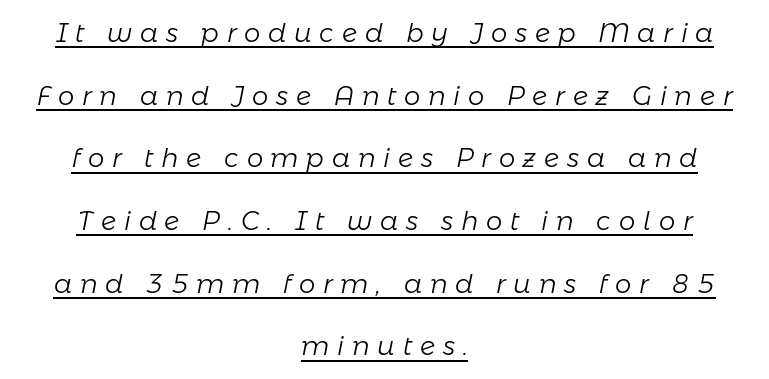
{"italic": "yes", "lean": "right", "slant_degrees": 11, "bold": "no", "underline": "yes", "align": "center", "line_spacing": "loose", "line_spacing_ratio": 2.41, "letter_spacing": "wide", "letter_spacing_em": 0.3, "glyph_px": 26}
